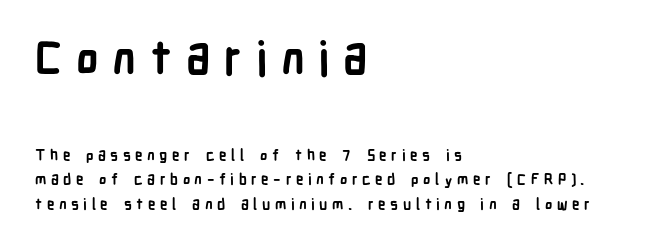
{"serif": "no", "italic": "no", "bold": "yes", "weight": "semibold", "width": "condensed", "stroke_contrast": "low", "x_height": "medium", "monospaced": "no", "underline": "no", "align": "left", "line_spacing": "normal", "line_spacing_ratio": 1.65, "letter_spacing": "wide", "letter_spacing_em": 0.3, "larger_block": "first", "size_ratio": 3.07, "glyph_px": 46}
